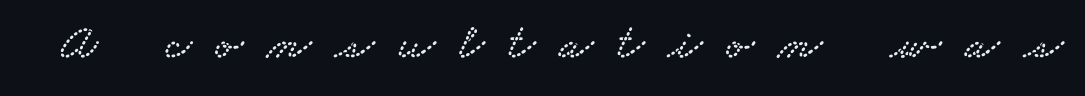
{"width": "wide", "stroke_contrast": "low", "x_height": "small", "monospaced": "no", "underline": "no", "letter_spacing": "wide", "letter_spacing_em": 0.47, "glyph_px": 51}
